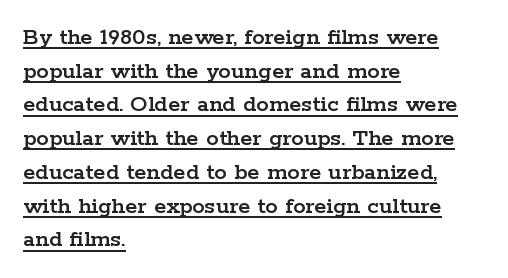
Q: Is the text italic (slanted)? A: No, it is upright.
Q: Is the text underlined? A: Yes.
Q: How is the paragraph aligned? A: Left-aligned.
Q: Is the spacing between letters normal or unusually wide? A: Normal.
Q: Is the spacing between lines tight, normal or loose? A: Normal.
